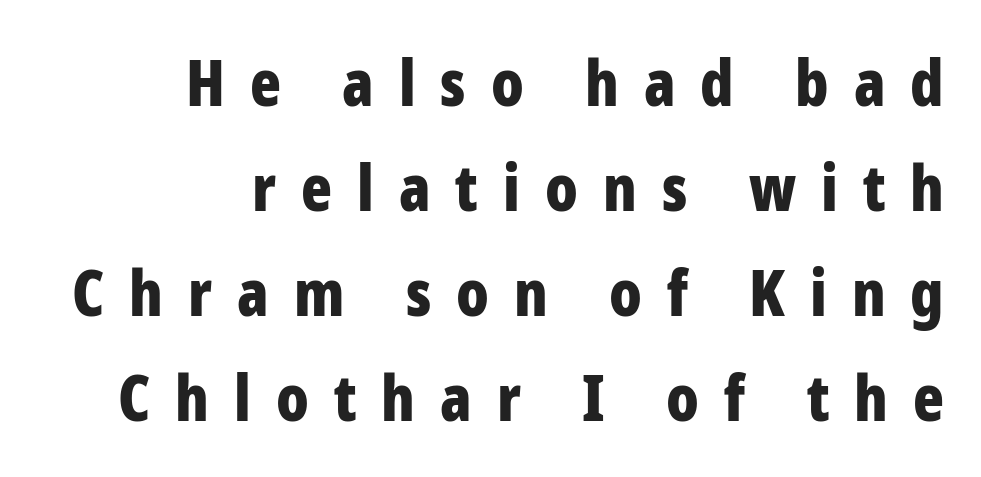
The image shows 64 px bold, condensed sans-serif type, upright; set right-aligned, normal line spacing (1.64x), unusually wide letter spacing (+0.39 em), not underlined; low stroke contrast and a medium x-height.
